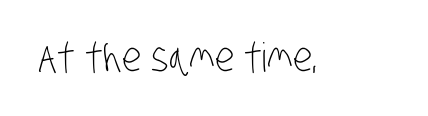
Letters rest on an invisible, unmarked baseline. The passage shown is not bold in any degree. Spacing verdict: proportional, widths tailored to each character. The characters display no serif detailing; their extremities are plain. How are the letters spaced? Ordinarily, with no added tracking.
